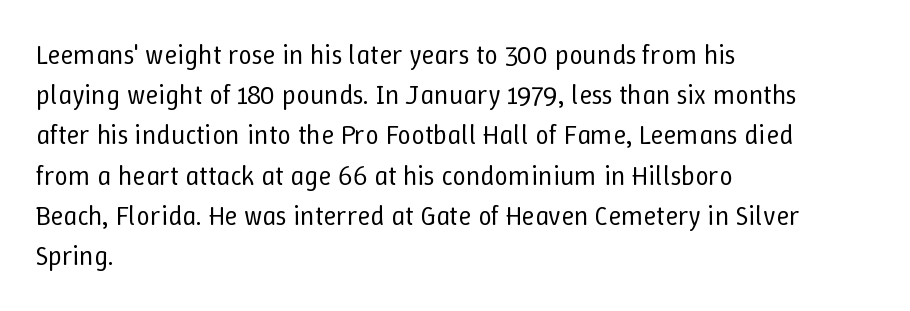
The image shows 27 px text type, upright; set left-aligned, normal line spacing (1.49x), normal letter spacing, not underlined.
